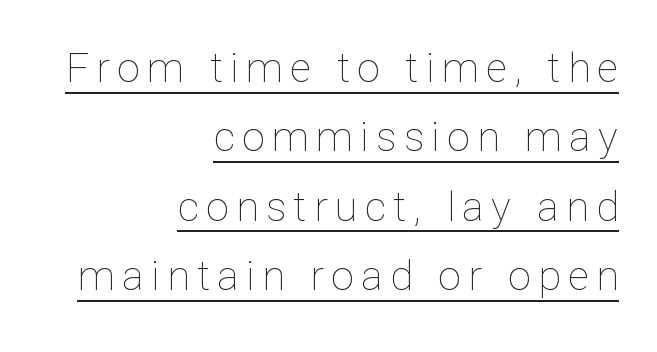
The image shows 41 px thin type, upright; set right-aligned, normal line spacing (1.69x), underlined; low stroke contrast and a medium x-height.
